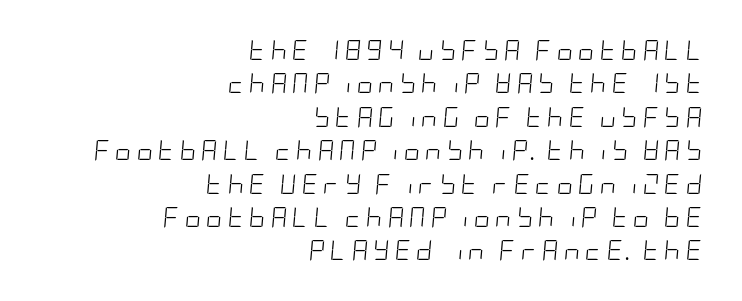
Q: Is the text bold? A: No.
Q: Is the text italic (slanted)? A: Yes, it leans right by about 5 degrees.
Q: Is the text underlined? A: No.
Q: How is the paragraph aligned? A: Right-aligned.
Q: Is the spacing between letters normal or unusually wide? A: Unusually wide.
Q: Is the spacing between lines tight, normal or loose? A: Normal.
